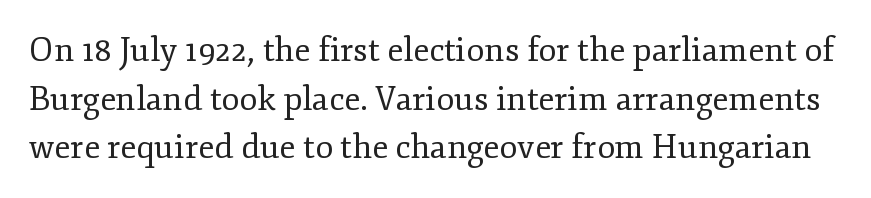
{"serif": "yes", "italic": "no", "bold": "no", "weight": "regular", "width": "normal", "stroke_contrast": "low", "x_height": "small", "monospaced": "no", "underline": "no", "line_spacing": "normal", "line_spacing_ratio": 1.47, "letter_spacing": "normal", "letter_spacing_em": 0.0, "glyph_px": 33}
